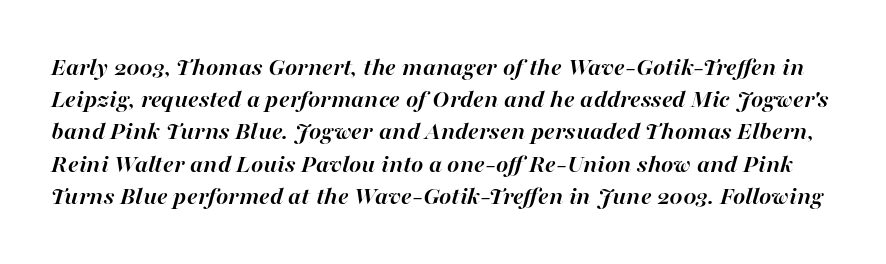
Q: Is the text bold? A: Yes.
Q: Is the text italic (slanted)? A: Yes, it leans right by about 16 degrees.
Q: Is the text underlined? A: No.
Q: Is the spacing between letters normal or unusually wide? A: Normal.
